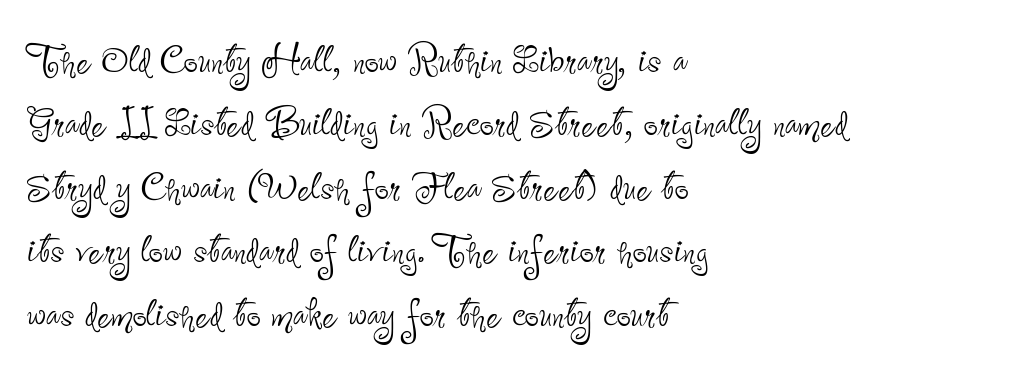
These lines are composed in type without serifs. The type is set solid horizontally, with unmodified tracking. Think standard paragraph weight, or any step lighter than that. A normal amount of white space separates one row of letters from the next.
